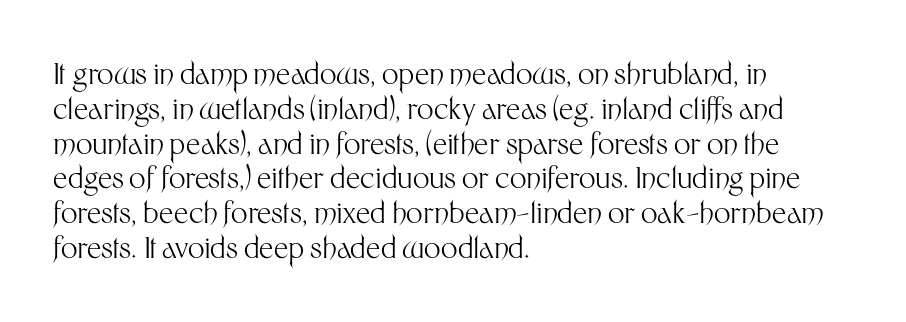
{"serif": "no", "italic": "no", "bold": "no", "weight": "light", "width": "normal", "stroke_contrast": "medium", "x_height": "medium", "monospaced": "no", "underline": "no", "align": "left", "line_spacing_ratio": 1.2, "letter_spacing": "normal", "letter_spacing_em": 0.0, "glyph_px": 29}
